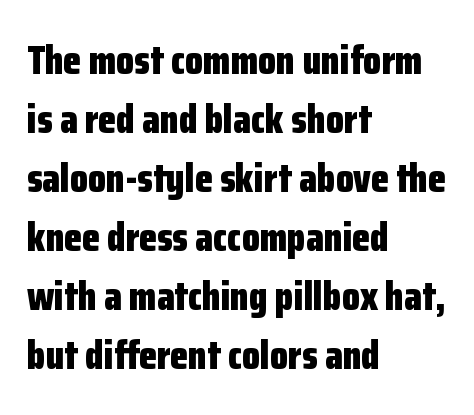
The image shows 41 px bold, condensed sans-serif type, upright; set left-aligned, normal line spacing (1.44x), normal letter spacing, not underlined; low stroke contrast and a medium x-height.
